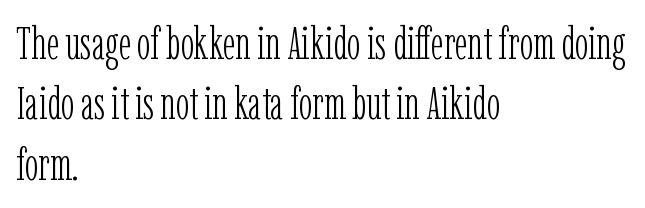
Does extra space separate the letters? No, they use regular spacing. The face used here is proportionally spaced, like ordinary book or web type. The typography opts for an upright posture over an oblique one. Each line starts at the same left margin while the right side varies. Each new line begins a customary step beneath the previous one. Nothing heavy about these letters — not bold at all.
